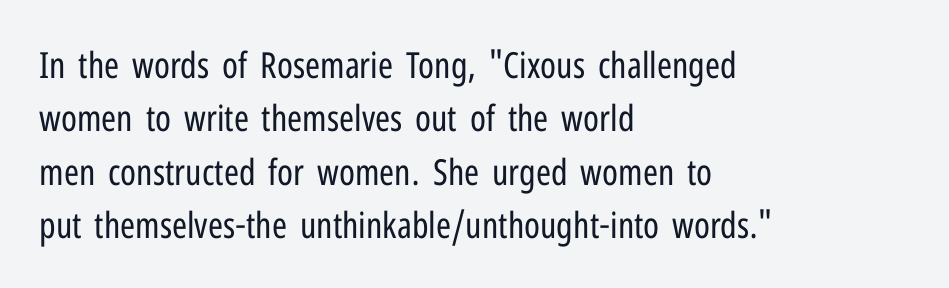
This rendering leaves character spacing at its baseline value. Baseline-to-baseline distance is the conventional proportion of letter height. It's the straight-up-and-down kind of type. The letters look calm and open, with moderate or lighter stems.
